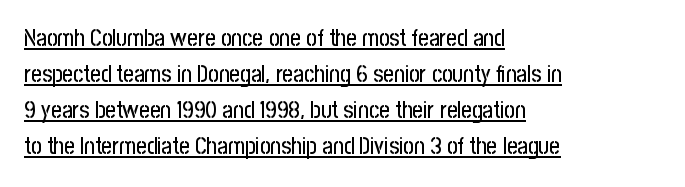
{"italic": "no", "underline": "yes", "align": "left", "line_spacing": "normal", "line_spacing_ratio": 1.57, "letter_spacing": "normal", "letter_spacing_em": 0.0, "glyph_px": 23}
